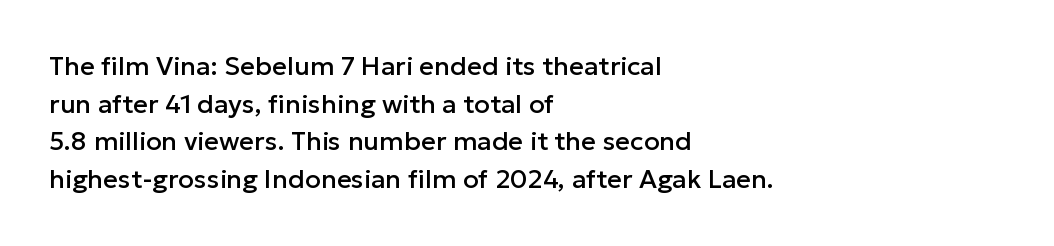
Which margin do the lines hug? The left one — the right edge is uneven. This sample uses plain, unmodified letter spacing. Glance below the letters and you will spot only blank space. Baseline-to-baseline distance is the conventional proportion of letter height.
